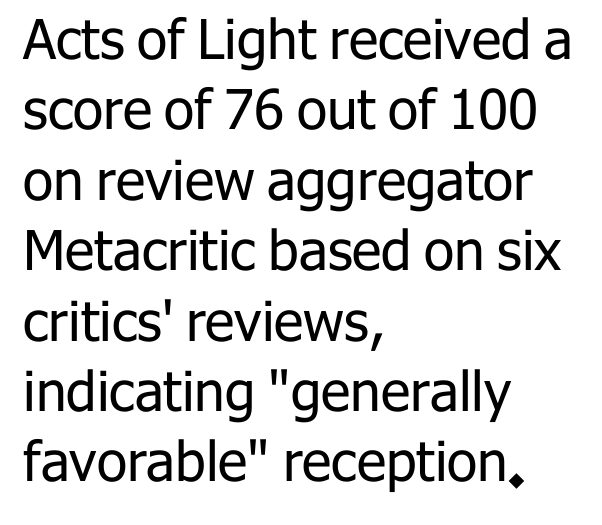
{"serif": "no", "italic": "no", "bold": "no", "weight": "regular", "width": "normal", "stroke_contrast": "low", "x_height": "medium", "monospaced": "no", "underline": "no", "align": "left", "line_spacing": "normal", "line_spacing_ratio": 1.28, "letter_spacing": "normal", "letter_spacing_em": 0.0, "glyph_px": 55}
